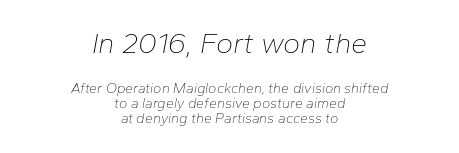
The compositor balanced each line on the midline. The typesetting does not lean heavy: it is not bold. You could not count columns in this text — the font is proportionally spaced. If you measured baseline to baseline, you'd find a short distance.
